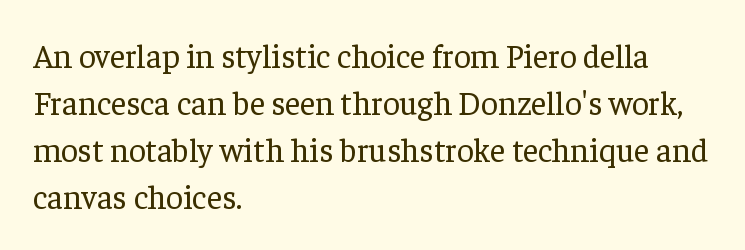
The image shows 33 px regular-weight serif type, upright; set left-aligned, normal line spacing (1.42x), normal letter spacing, not underlined; low stroke contrast and a medium x-height.
